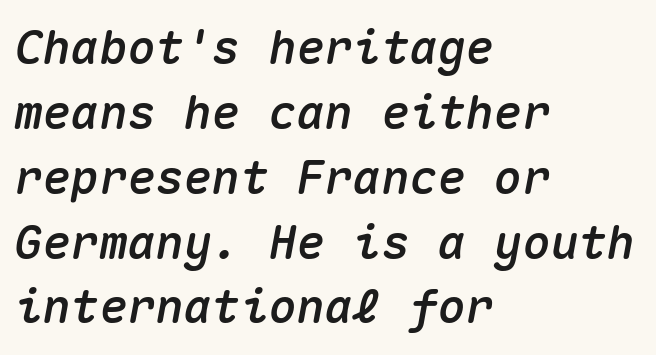
The rendering uses typewriter-style spacing with identical character cells. Caption: multi-line text, flush left, ragged right. Yep, that's italic — everything's leaning. Each new line begins a customary step beneath the previous one. Is the letter spacing exaggerated? No — it looks like the ordinary default. The passage shown is not underscored anywhere.
